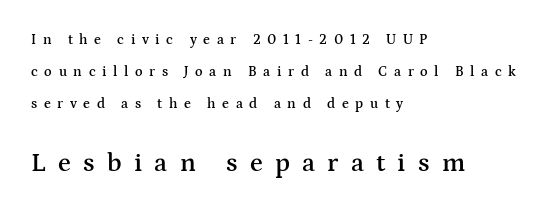
The image shows 26 px text type, upright; set left-aligned, loose line spacing (2.28x), unusually wide letter spacing (+0.47 em), not underlined; the second (bottom) block is 1.86x larger.
